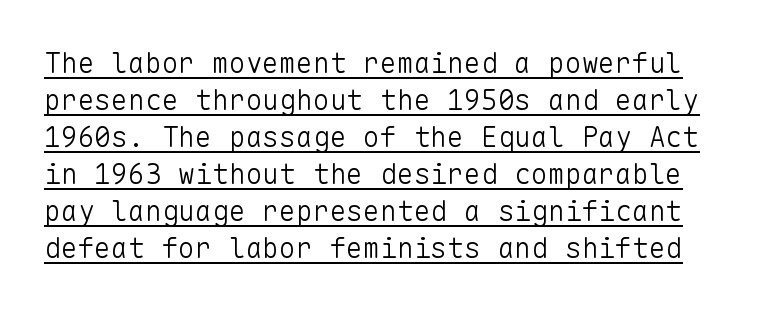
Q: Is the text bold? A: No.
Q: Is the text italic (slanted)? A: No, it is upright.
Q: Is the typeface a serif or a sans-serif typeface? A: Sans-serif.
Q: Is the text underlined? A: Yes.
Q: Is the spacing between letters normal or unusually wide? A: Normal.
Q: Is the spacing between lines tight, normal or loose? A: Normal.
Q: Width (condensed, normal, or wide)? A: Normal.
Q: Stroke contrast? A: Low.
Q: x-height? A: Medium.
Q: Monospaced? A: Yes.
